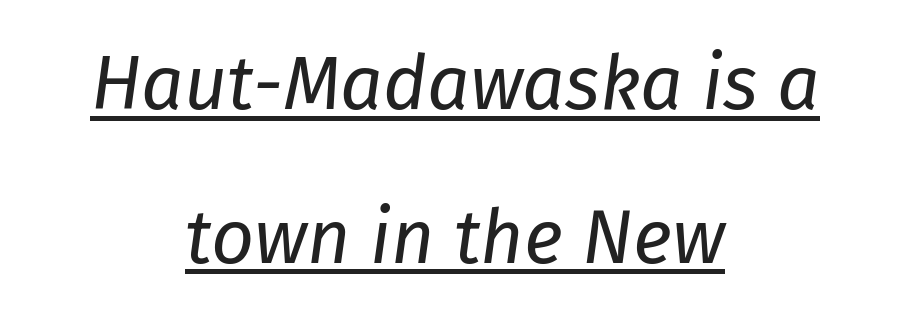
{"italic": "yes", "lean": "right", "slant_degrees": 8, "bold": "no", "weight": "regular", "width": "normal", "stroke_contrast": "low", "x_height": "medium", "monospaced": "no", "underline": "yes", "align": "center", "line_spacing": "loose", "line_spacing_ratio": 2.05, "letter_spacing": "normal", "letter_spacing_em": 0.0, "glyph_px": 75}
